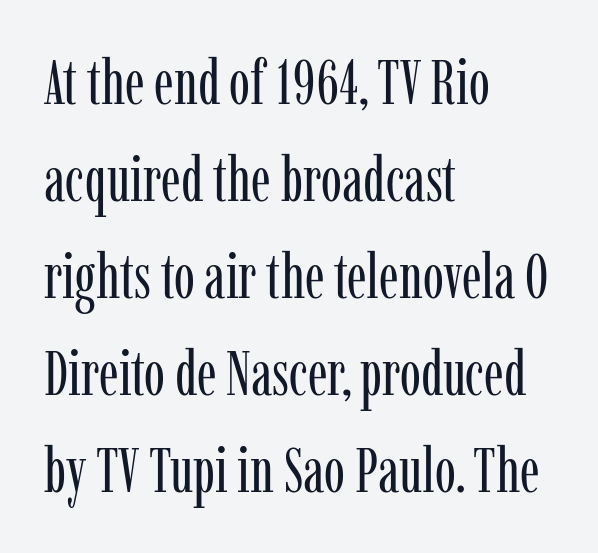
Q: Is the text bold? A: No.
Q: Is the text italic (slanted)? A: No, it is upright.
Q: Is the typeface a serif or a sans-serif typeface? A: Serif.
Q: Is the text underlined? A: No.
Q: How is the paragraph aligned? A: Left-aligned.
Q: Is the spacing between letters normal or unusually wide? A: Normal.
Q: Is the spacing between lines tight, normal or loose? A: Normal.
Q: Width (condensed, normal, or wide)? A: Condensed.
Q: Stroke contrast? A: Low.
Q: x-height? A: Medium.
Q: Monospaced? A: No.
